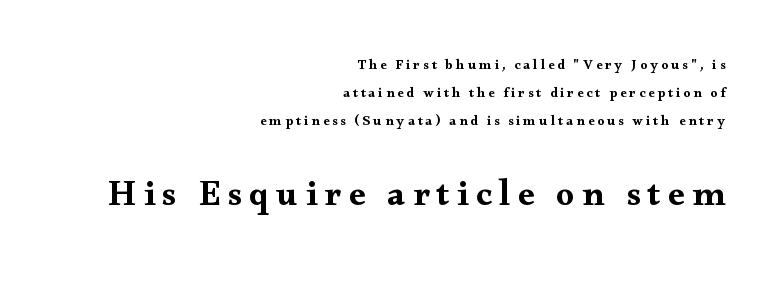
The image shows 36 px wide serif type, upright; set right-aligned, loose line spacing (2.01x), unusually wide letter spacing (+0.21 em), not underlined; the second (bottom) block is 2.57x larger; medium stroke contrast and a small x-height.
